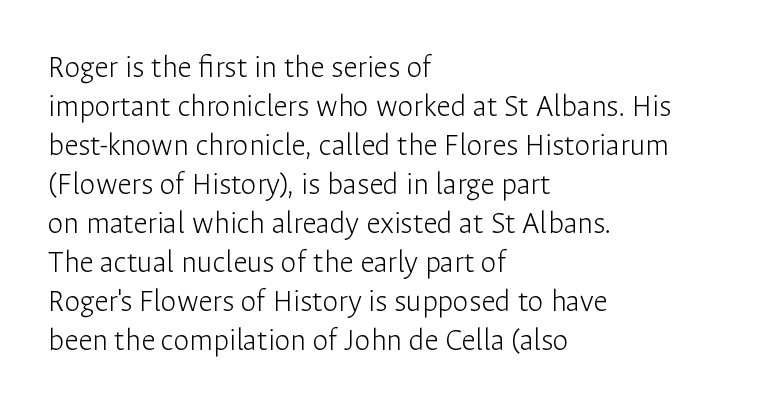
{"serif": "no", "italic": "no", "bold": "no", "weight": "light", "width": "normal", "stroke_contrast": "low", "x_height": "medium", "monospaced": "no", "underline": "no", "align": "left", "line_spacing_ratio": 1.22, "letter_spacing": "normal", "letter_spacing_em": 0.0, "glyph_px": 32}
